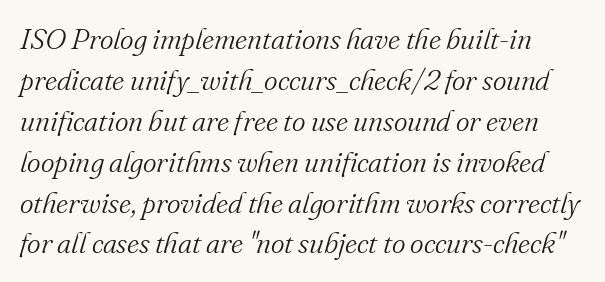
{"serif": "yes", "italic": "yes", "lean": "right", "slant_degrees": 16, "bold": "no", "weight": "light", "width": "normal", "stroke_contrast": "medium", "x_height": "small", "monospaced": "no", "underline": "no", "line_spacing": "normal", "line_spacing_ratio": 1.41, "letter_spacing": "normal", "letter_spacing_em": 0.0, "glyph_px": 29}
